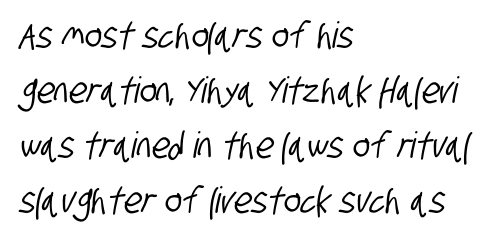
Q: Is the typeface a serif or a sans-serif typeface? A: Sans-serif.
Q: Is the text underlined? A: No.
Q: How is the paragraph aligned? A: Left-aligned.
Q: Is the spacing between letters normal or unusually wide? A: Normal.
Q: Is the spacing between lines tight, normal or loose? A: Normal.
Q: Width (condensed, normal, or wide)? A: Condensed.
Q: Stroke contrast? A: Low.
Q: x-height? A: Large.
Q: Monospaced? A: No.
